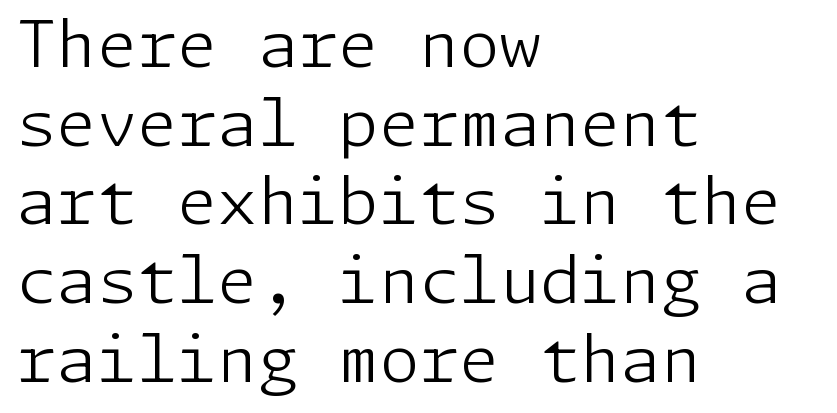
Q: Is the text bold? A: No.
Q: Is the text italic (slanted)? A: No, it is upright.
Q: Is the typeface a serif or a sans-serif typeface? A: Sans-serif.
Q: Is the text underlined? A: No.
Q: How is the paragraph aligned? A: Left-aligned.
Q: Is the spacing between letters normal or unusually wide? A: Normal.
Q: Width (condensed, normal, or wide)? A: Normal.
Q: Stroke contrast? A: Low.
Q: x-height? A: Medium.
